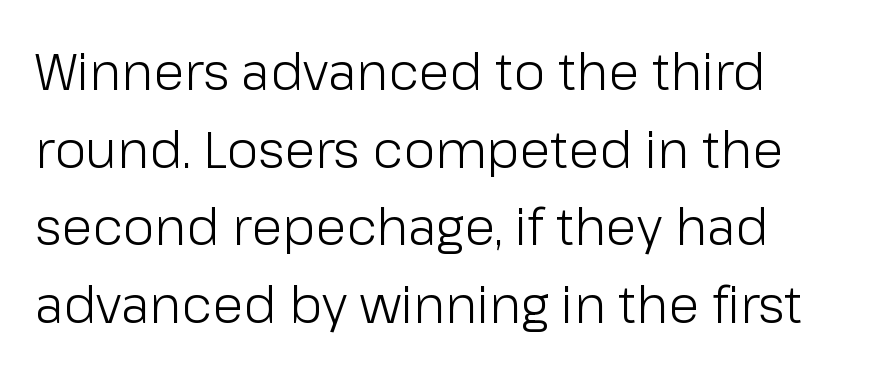
The image shows 51 px light sans-serif type, upright; set left-aligned, normal line spacing (1.52x), normal letter spacing, not underlined; low stroke contrast and a medium x-height.
